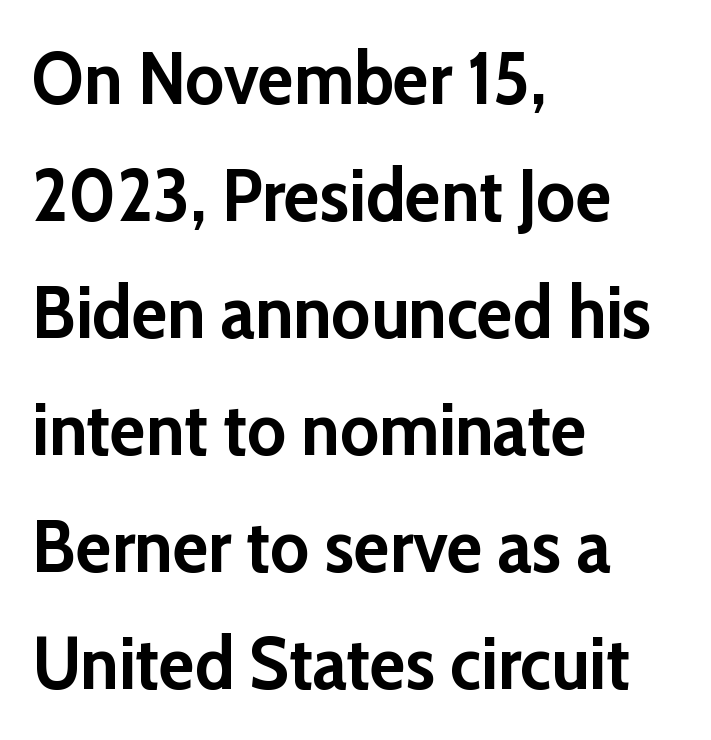
Q: Is the text bold? A: Yes.
Q: Is the text italic (slanted)? A: No, it is upright.
Q: Is the typeface a serif or a sans-serif typeface? A: Sans-serif.
Q: Is the text underlined? A: No.
Q: How is the paragraph aligned? A: Left-aligned.
Q: Is the spacing between letters normal or unusually wide? A: Normal.
Q: Is the spacing between lines tight, normal or loose? A: Normal.
Q: Width (condensed, normal, or wide)? A: Normal.
Q: Stroke contrast? A: Low.
Q: x-height? A: Medium.
Q: Monospaced? A: No.
